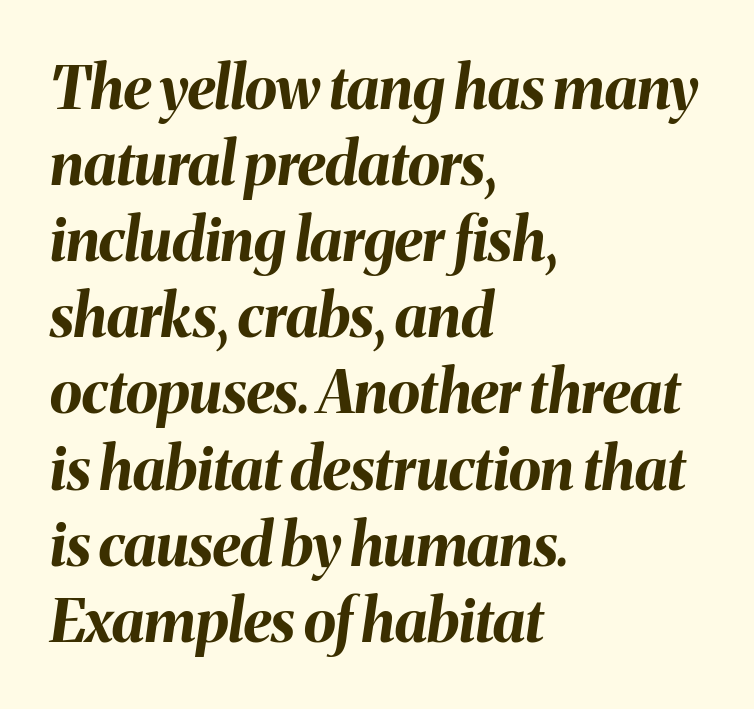
Q: Is the text bold? A: Yes.
Q: Is the text italic (slanted)? A: Yes, it leans right by about 8 degrees.
Q: Is the text underlined? A: No.
Q: How is the paragraph aligned? A: Left-aligned.
Q: Is the spacing between letters normal or unusually wide? A: Normal.
Q: Is the spacing between lines tight, normal or loose? A: Normal.
Q: Width (condensed, normal, or wide)? A: Normal.
Q: Stroke contrast? A: Medium.
Q: x-height? A: Medium.
Q: Monospaced? A: No.
